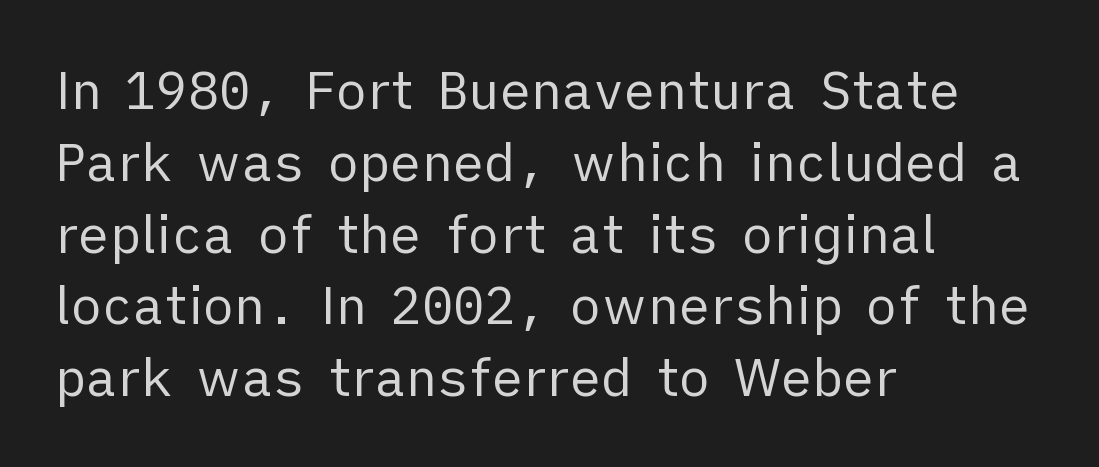
Q: Is the text bold? A: No.
Q: Is the text italic (slanted)? A: No, it is upright.
Q: Is the typeface a serif or a sans-serif typeface? A: Sans-serif.
Q: Is the text underlined? A: No.
Q: How is the paragraph aligned? A: Left-aligned.
Q: Is the spacing between letters normal or unusually wide? A: Normal.
Q: Is the spacing between lines tight, normal or loose? A: Normal.
Q: Width (condensed, normal, or wide)? A: Normal.
Q: Stroke contrast? A: Low.
Q: x-height? A: Medium.
Q: Monospaced? A: No.
